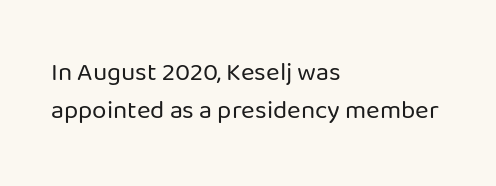
The image shows 26 px text type, upright; set left-aligned, normal line spacing (1.47x), normal letter spacing, not underlined.
